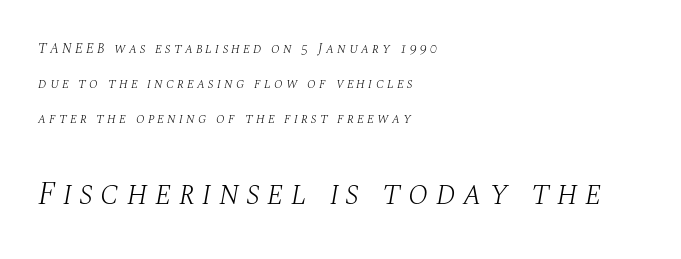
Q: Is the text bold? A: No.
Q: Is the text italic (slanted)? A: Yes, it leans right by about 10 degrees.
Q: Is the typeface a serif or a sans-serif typeface? A: Serif.
Q: Is the text underlined? A: No.
Q: How is the paragraph aligned? A: Left-aligned.
Q: Is the spacing between letters normal or unusually wide? A: Unusually wide.
Q: Is the spacing between lines tight, normal or loose? A: Loose.
Q: Which block of text is set in a larger size, the first (top) or the second (bottom)? A: The second (bottom) one.
Q: Width (condensed, normal, or wide)? A: Normal.
Q: Stroke contrast? A: Medium.
Q: x-height? A: Large.
Q: Monospaced? A: No.
